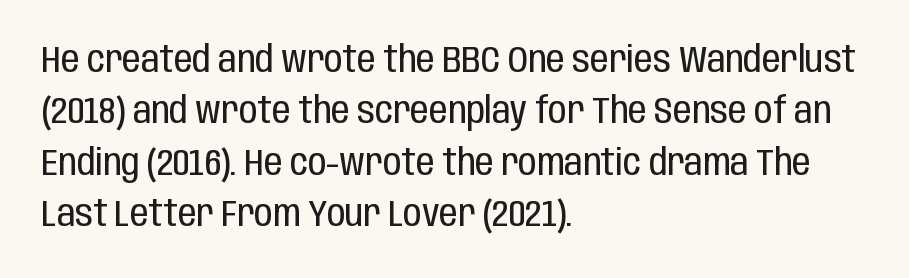
Q: Is the text bold? A: No.
Q: Is the text italic (slanted)? A: No, it is upright.
Q: Is the typeface a serif or a sans-serif typeface? A: Sans-serif.
Q: Is the text underlined? A: No.
Q: How is the paragraph aligned? A: Left-aligned.
Q: Is the spacing between letters normal or unusually wide? A: Normal.
Q: Is the spacing between lines tight, normal or loose? A: Normal.
Q: Width (condensed, normal, or wide)? A: Condensed.
Q: Stroke contrast? A: Low.
Q: x-height? A: Large.
Q: Monospaced? A: No.
